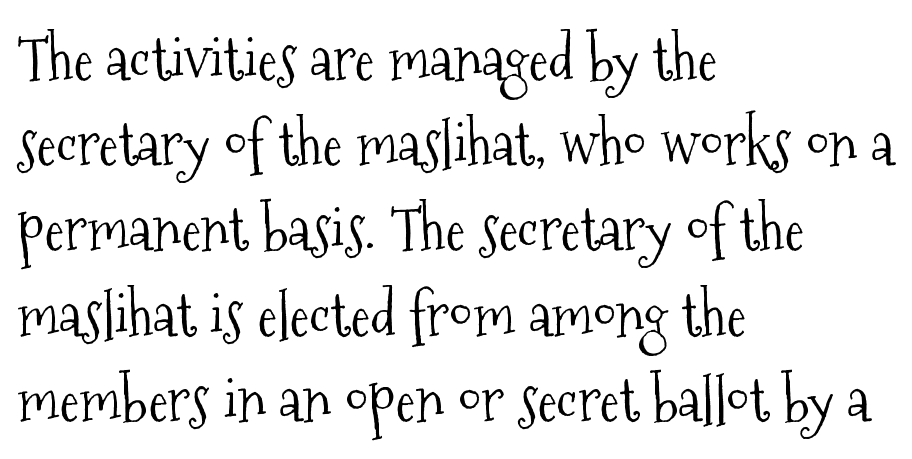
Check where the strokes stop: tiny serifs finish them off. Honestly, there is no underline to notice here at all. Heaviness? Minimal to ordinary, like unemphasized prose. Does the copy run flush right? No — it runs flush left.
